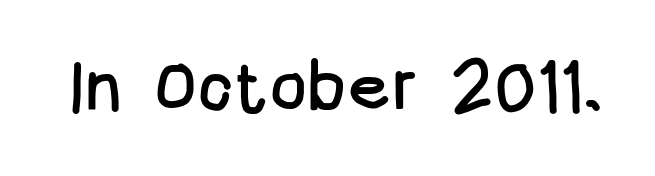
{"serif": "no", "italic": "no", "width": "condensed", "stroke_contrast": "low", "x_height": "large", "monospaced": "no", "underline": "no", "letter_spacing": "normal", "letter_spacing_em": 0.0, "glyph_px": 71}
